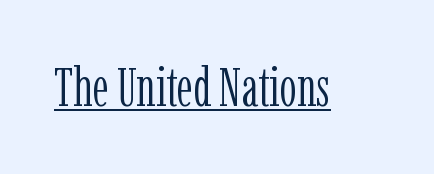
The image shows 54 px light, condensed serif type, upright; set normal letter spacing, underlined; low stroke contrast and a medium x-height.
